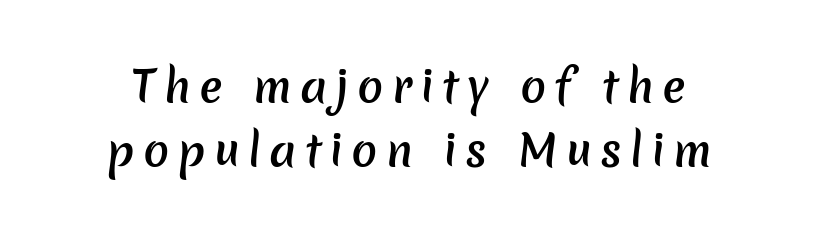
Q: Is the text bold? A: Semi-bold.
Q: Is the typeface a serif or a sans-serif typeface? A: Sans-serif.
Q: Is the text underlined? A: No.
Q: Is the spacing between lines tight, normal or loose? A: Normal.
Q: Width (condensed, normal, or wide)? A: Normal.
Q: Stroke contrast? A: Low.
Q: x-height? A: Medium.
Q: Monospaced? A: No.
